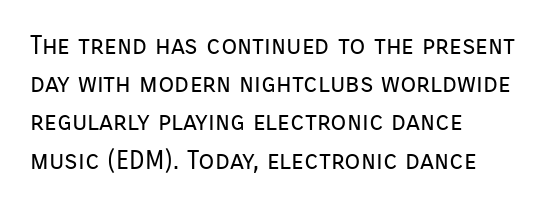
{"italic": "no", "bold": "no", "underline": "no", "align": "left", "line_spacing": "normal", "line_spacing_ratio": 1.47, "letter_spacing": "normal", "letter_spacing_em": 0.0, "glyph_px": 26}
